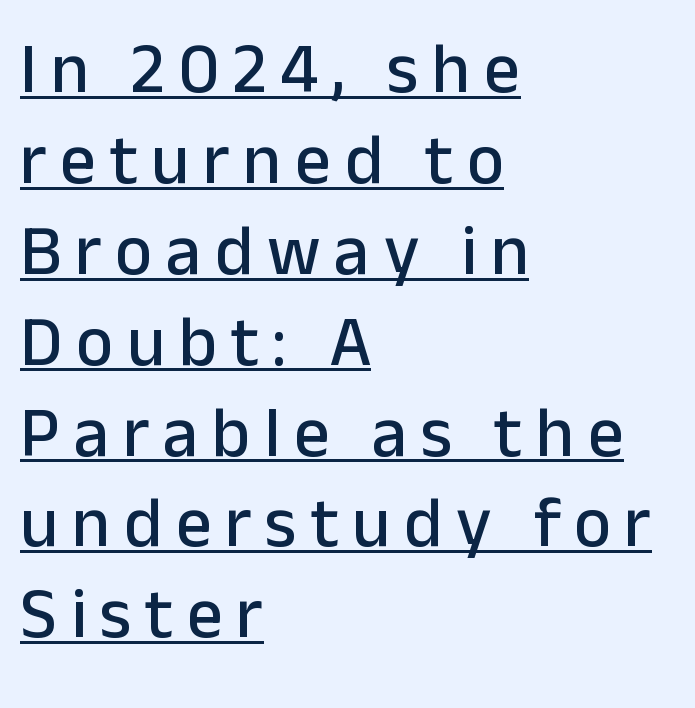
{"serif": "no", "italic": "no", "width": "normal", "stroke_contrast": "low", "x_height": "medium", "monospaced": "no", "underline": "yes", "align": "left", "line_spacing": "normal", "line_spacing_ratio": 1.28, "glyph_px": 71}
